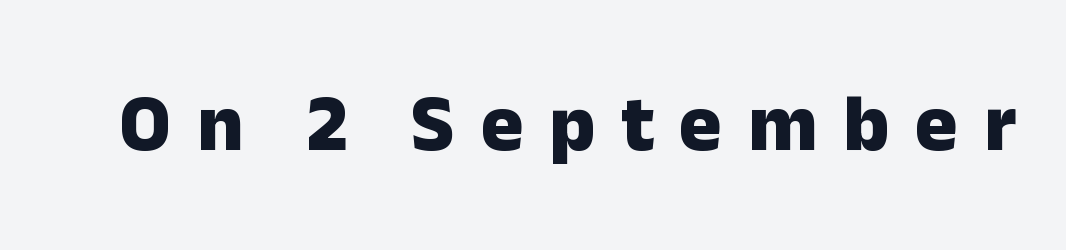
The strip under each line holds only bare page. Nope, no serifs anywhere on these letters. Observe the wide spacing: letters keep a clear distance from each other. Each letter keeps its own natural width here, so spacing adapts to shape.
